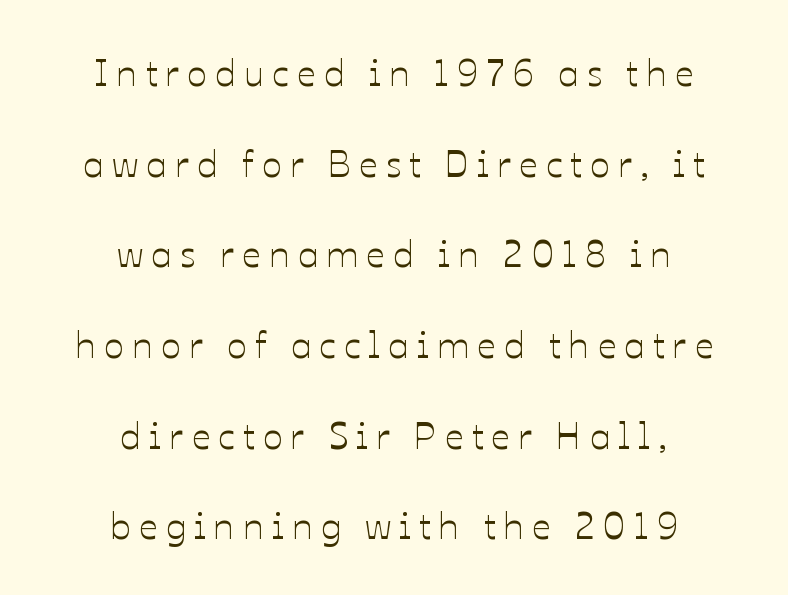
The image shows 37 px text type, upright; set centered, loose line spacing (2.45x), unusually wide letter spacing (+0.22 em), not underlined; low stroke contrast and a medium x-height.
